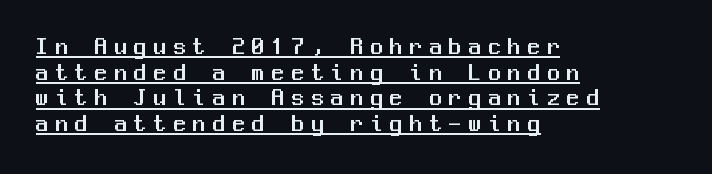
These lines are set flush left with a ragged right edge. Descenders here cross a horizontal rule under the line. The tracking jumps out immediately: characters are airy and widely separated. No italicization has been applied; the sample stays upright. Baseline-to-baseline distance is barely more than the letter height.
